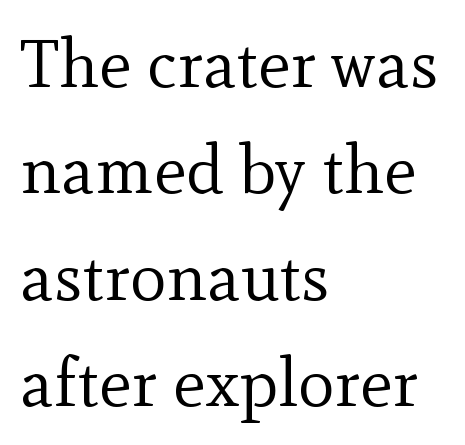
{"serif": "yes", "italic": "no", "bold": "no", "weight": "regular", "width": "normal", "x_height": "small", "monospaced": "no", "underline": "no", "align": "left", "line_spacing": "normal", "line_spacing_ratio": 1.54, "letter_spacing": "normal", "letter_spacing_em": 0.0, "glyph_px": 69}
